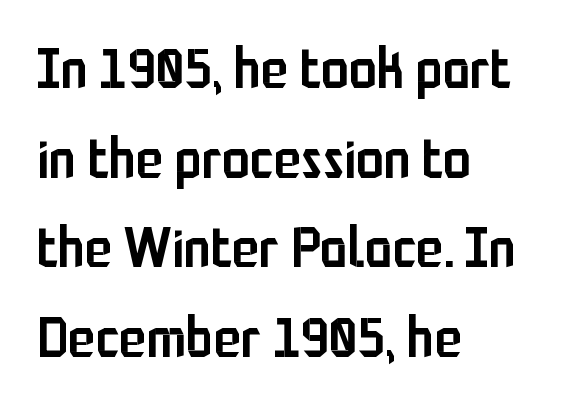
The image shows 56 px semibold, condensed sans-serif type, upright; set left-aligned, normal line spacing (1.6x), normal letter spacing, not underlined; low stroke contrast and a medium x-height.
